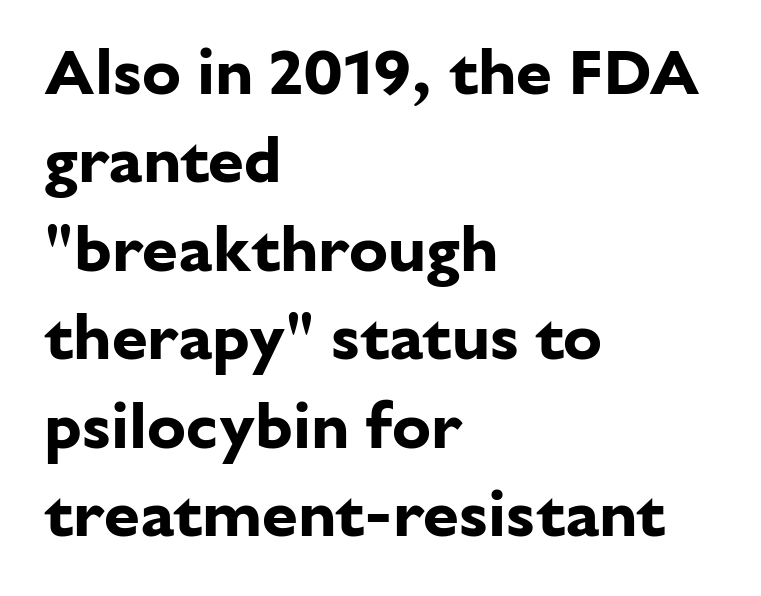
{"serif": "no", "italic": "no", "bold": "yes", "weight": "bold", "width": "normal", "stroke_contrast": "low", "x_height": "medium", "monospaced": "no", "underline": "no", "align": "left", "line_spacing": "normal", "line_spacing_ratio": 1.36, "letter_spacing": "normal", "letter_spacing_em": 0.0, "glyph_px": 65}
